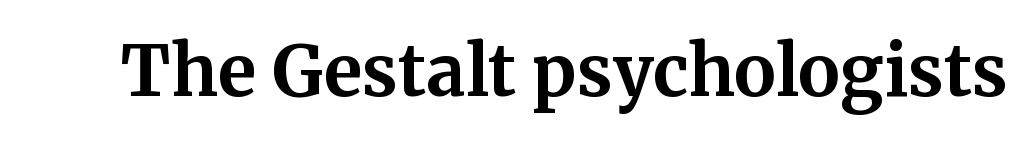
Each glyph is drawn with heavy, bold strokes. Designer's note — italics off, roman on. This rendering leaves character spacing at its baseline value. Descenders hang freely into open space. Is this a sans? No — the strokes have serifs. The letters advance in unequal steps, a hallmark of proportional type.
